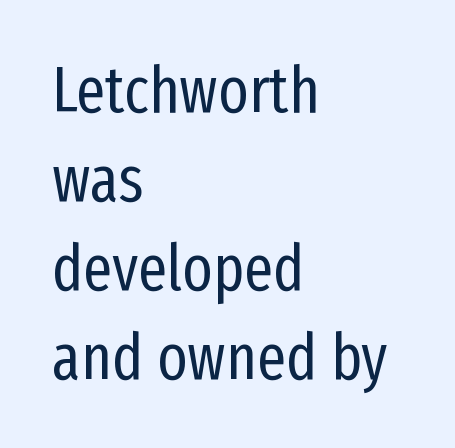
{"serif": "no", "italic": "no", "bold": "no", "weight": "regular", "width": "condensed", "stroke_contrast": "low", "x_height": "medium", "monospaced": "no", "underline": "no", "align": "left", "line_spacing": "normal", "line_spacing_ratio": 1.39, "letter_spacing": "normal", "letter_spacing_em": 0.0, "glyph_px": 64}
